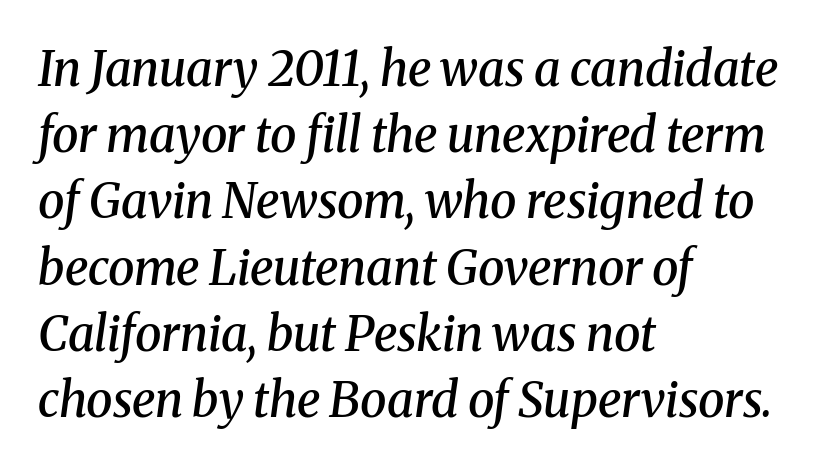
Q: Is the text bold? A: Semi-bold.
Q: Is the text italic (slanted)? A: Yes, it leans right by about 8 degrees.
Q: Is the typeface a serif or a sans-serif typeface? A: Serif.
Q: Is the text underlined? A: No.
Q: How is the paragraph aligned? A: Left-aligned.
Q: Is the spacing between letters normal or unusually wide? A: Normal.
Q: Is the spacing between lines tight, normal or loose? A: Normal.
Q: Width (condensed, normal, or wide)? A: Normal.
Q: Stroke contrast? A: Medium.
Q: x-height? A: Medium.
Q: Monospaced? A: No.
